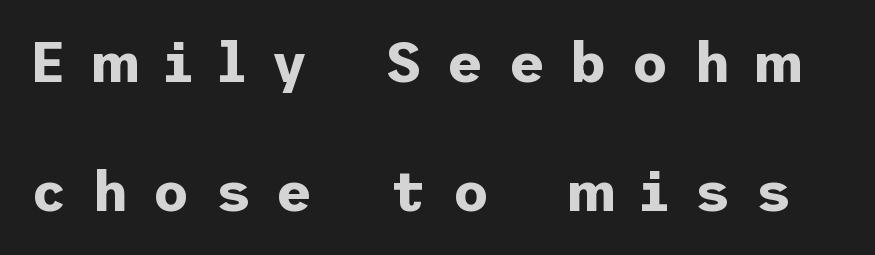
{"serif": "no", "italic": "no", "bold": "yes", "weight": "bold", "width": "normal", "stroke_contrast": "low", "x_height": "medium", "underline": "no", "line_spacing": "loose", "line_spacing_ratio": 2.31, "letter_spacing": "wide", "letter_spacing_em": 0.45, "glyph_px": 56}
